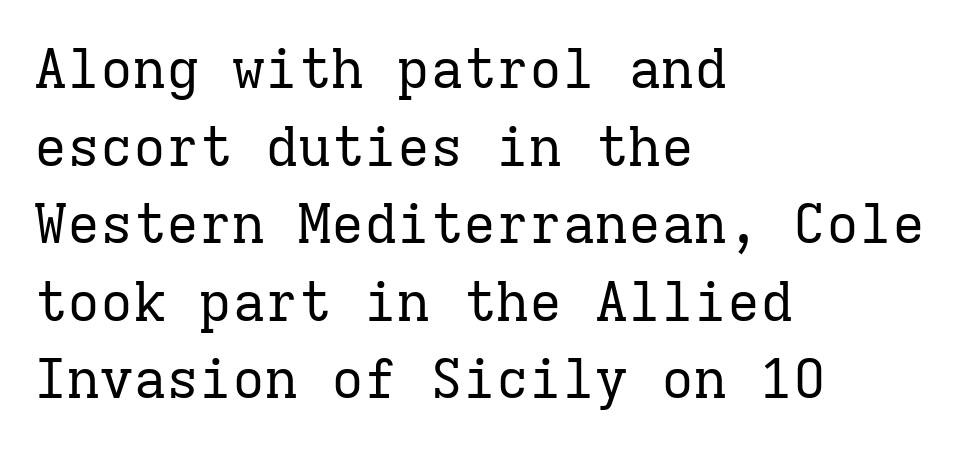
Weight class: somewhere from thin through regular. The passage is arranged the way most books set body copy — flush left. A typesetter would call this monospace, since all characters share one set width. Quick note: not italic, upright.
